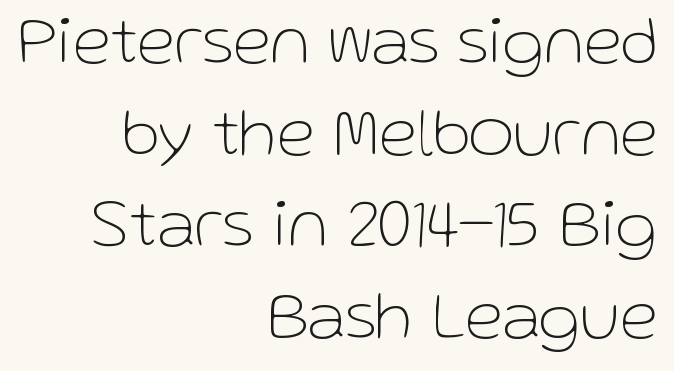
{"serif": "no", "italic": "no", "bold": "no", "weight": "thin", "width": "normal", "stroke_contrast": "low", "x_height": "medium", "monospaced": "no", "underline": "no", "align": "right", "line_spacing": "normal", "line_spacing_ratio": 1.31, "letter_spacing": "normal", "letter_spacing_em": 0.0, "glyph_px": 70}
